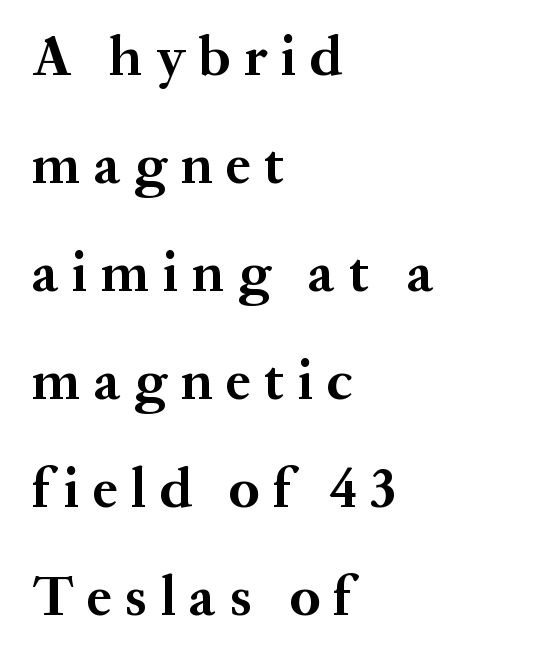
The image shows 56 px bold serif type, upright; set left-aligned, loose line spacing (1.93x), unusually wide letter spacing (+0.24 em), not underlined; medium stroke contrast and a medium x-height.
